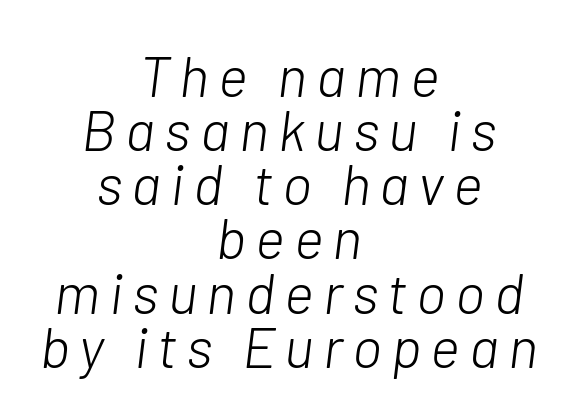
{"italic": "yes", "lean": "right", "slant_degrees": 7, "bold": "no", "weight": "light", "width": "normal", "stroke_contrast": "low", "x_height": "medium", "monospaced": "no", "underline": "no", "align": "center", "line_spacing": "tight", "line_spacing_ratio": 0.95, "glyph_px": 57}
